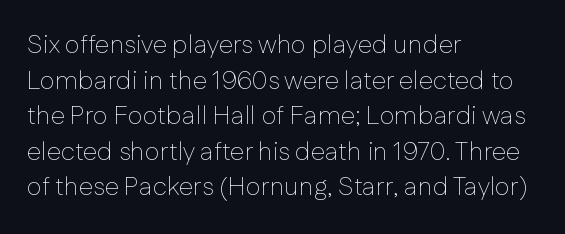
Q: Is the text bold? A: No.
Q: Is the text italic (slanted)? A: No, it is upright.
Q: Is the text underlined? A: No.
Q: How is the paragraph aligned? A: Left-aligned.
Q: Is the spacing between letters normal or unusually wide? A: Normal.
Q: Is the spacing between lines tight, normal or loose? A: Normal.
